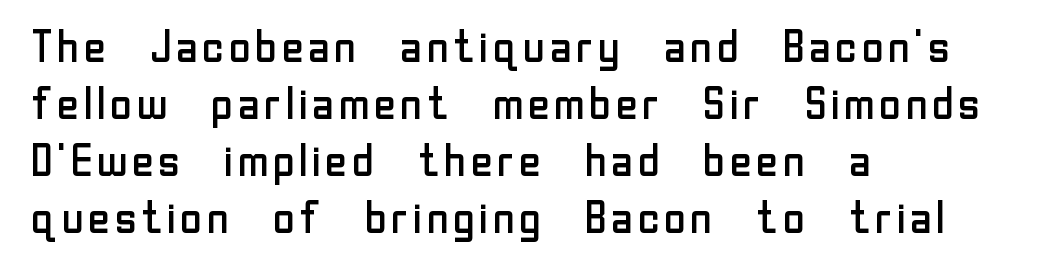
Where is the straight margin? On the left. A bare baseline throughout the passage. No heavy texture on the line: the type isn't bold. Rows of type keep a routine distance in the vertical direction.
